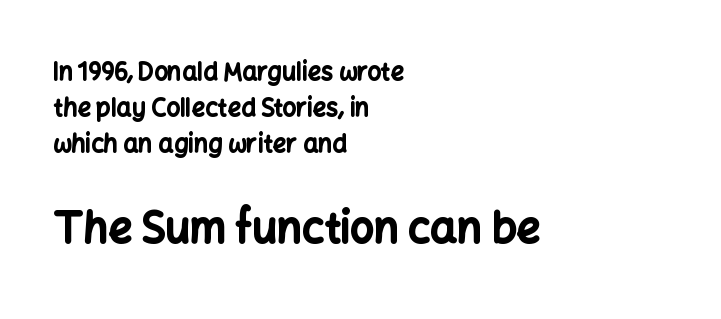
The image shows 42 px bold sans-serif type, upright; set left-aligned, normal line spacing (1.5x), normal letter spacing, not underlined; the second (bottom) block is 1.75x larger; low stroke contrast and a medium x-height.
